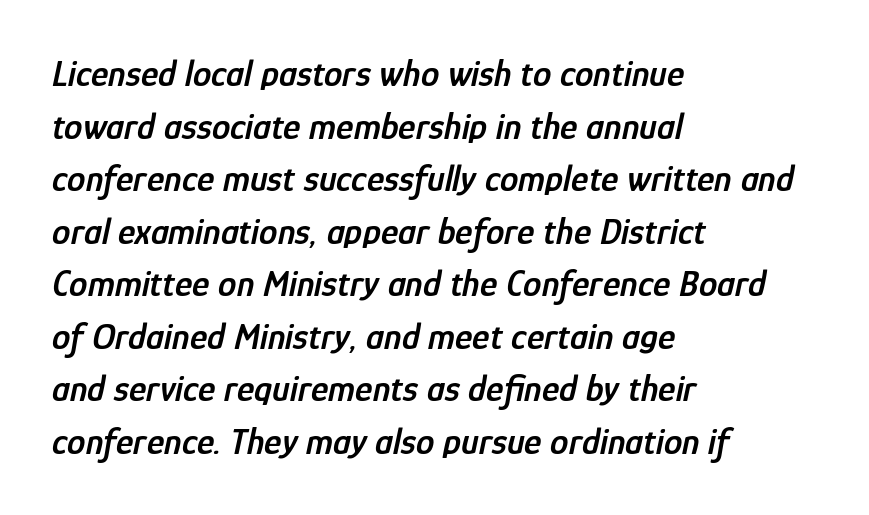
This is oblique type, the kind used for emphasis or titles. No extra tracking has been applied to these lines. Quick note: interline space is typical. Weight: semibold (demi). A classic flush-left, rag-right setting is used for this passage.
